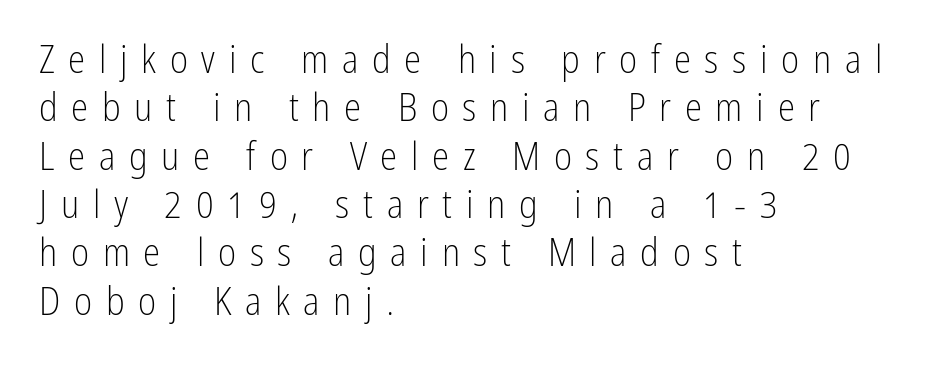
The image shows 39 px light, condensed sans-serif type, upright; set left-aligned, line spacing 1.24x, unusually wide letter spacing (+0.35 em), not underlined; low stroke contrast and a medium x-height.
